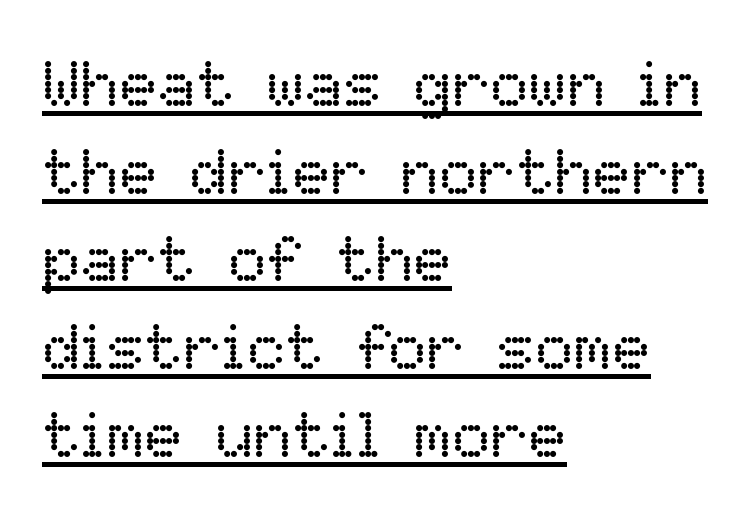
{"italic": "no", "bold": "no", "weight": "regular", "width": "normal", "stroke_contrast": "low", "x_height": "medium", "monospaced": "no", "underline": "yes", "align": "left", "line_spacing": "normal", "line_spacing_ratio": 1.37, "letter_spacing": "normal", "letter_spacing_em": 0.0, "glyph_px": 64}
